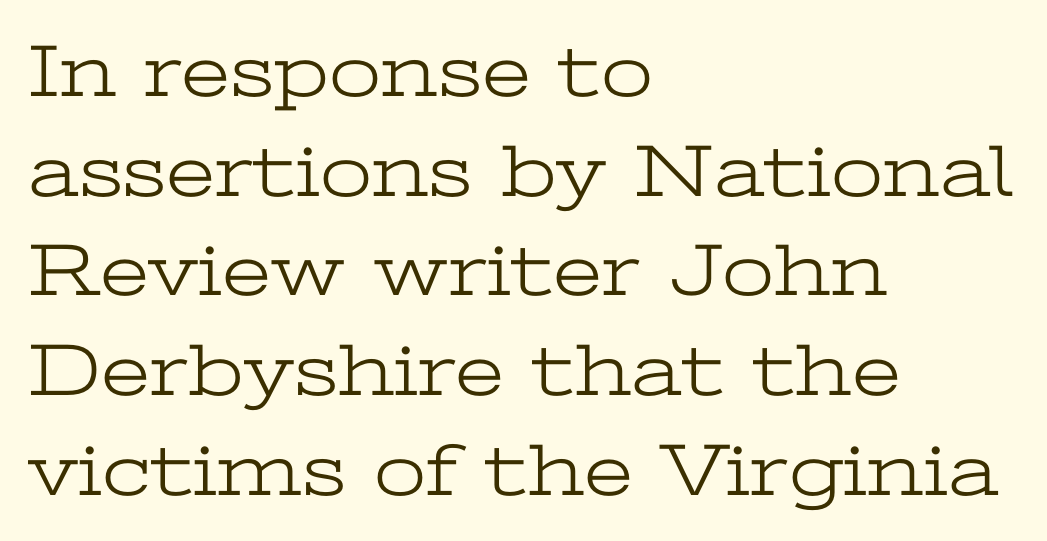
Q: Is the text bold? A: No.
Q: Is the text italic (slanted)? A: No, it is upright.
Q: Is the typeface a serif or a sans-serif typeface? A: Serif.
Q: Is the text underlined? A: No.
Q: How is the paragraph aligned? A: Left-aligned.
Q: Is the spacing between letters normal or unusually wide? A: Normal.
Q: Is the spacing between lines tight, normal or loose? A: Normal.
Q: Width (condensed, normal, or wide)? A: Wide.
Q: Stroke contrast? A: Low.
Q: x-height? A: Medium.
Q: Monospaced? A: No.
